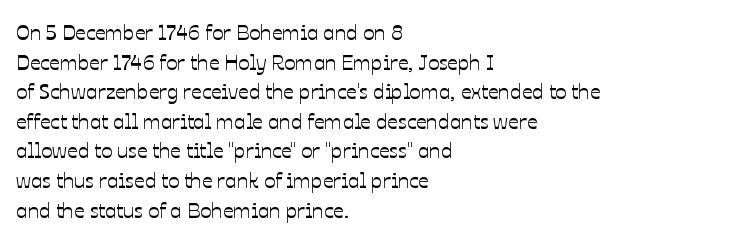
The image shows 21 px text type, upright; set left-aligned, normal line spacing (1.41x), normal letter spacing, not underlined.
